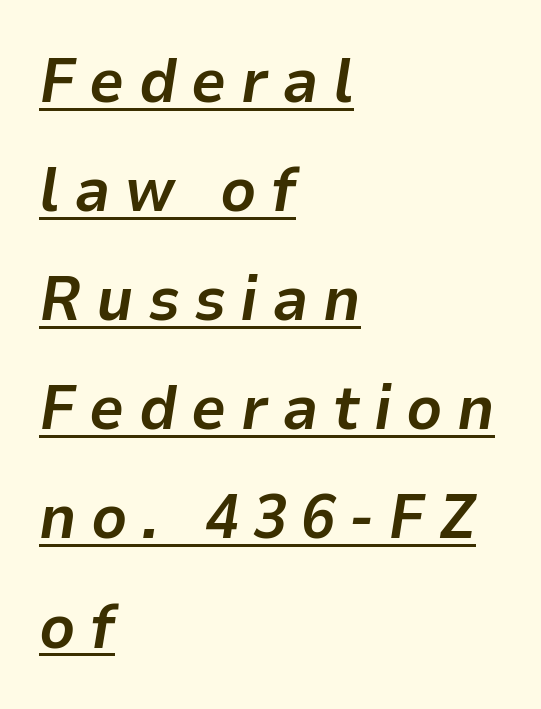
{"italic": "yes", "lean": "right", "slant_degrees": 9, "bold": "yes", "weight": "bold", "width": "normal", "stroke_contrast": "low", "x_height": "medium", "monospaced": "no", "underline": "yes", "align": "left", "line_spacing_ratio": 1.76, "letter_spacing": "wide", "letter_spacing_em": 0.23, "glyph_px": 62}
